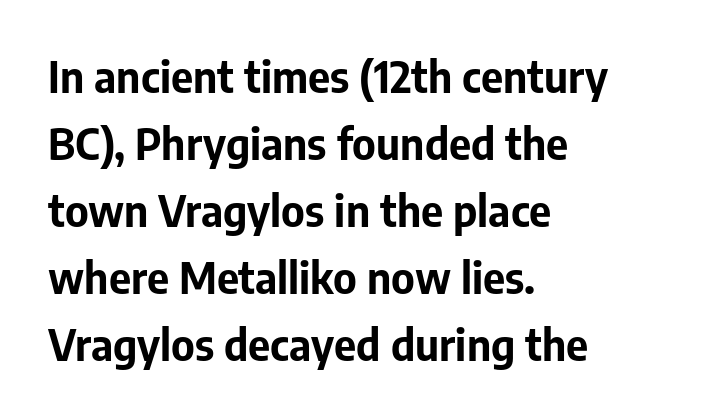
{"serif": "no", "italic": "no", "bold": "yes", "weight": "bold", "width": "normal", "stroke_contrast": "low", "x_height": "medium", "monospaced": "no", "underline": "no", "align": "left", "line_spacing": "normal", "line_spacing_ratio": 1.56, "letter_spacing": "normal", "letter_spacing_em": 0.0, "glyph_px": 43}
